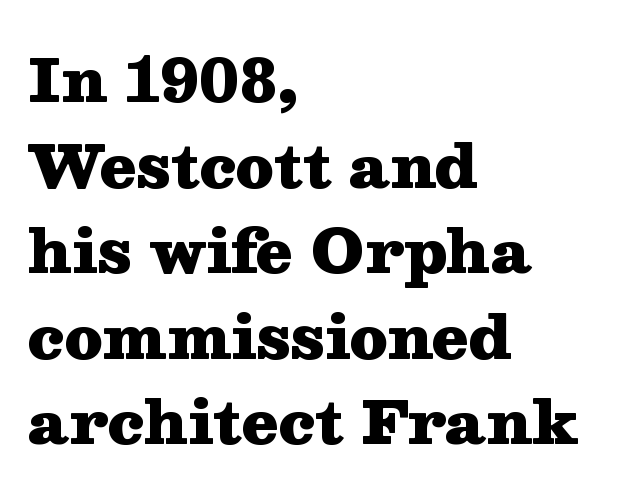
{"serif": "yes", "italic": "no", "bold": "yes", "weight": "heavy", "width": "wide", "stroke_contrast": "medium", "x_height": "medium", "monospaced": "no", "underline": "no", "align": "left", "line_spacing": "normal", "line_spacing_ratio": 1.45, "letter_spacing": "normal", "letter_spacing_em": 0.0, "glyph_px": 59}
